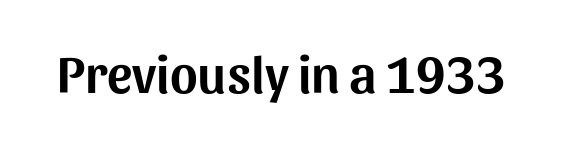
{"serif": "no", "italic": "no", "width": "normal", "stroke_contrast": "medium", "x_height": "medium", "monospaced": "no", "underline": "no", "letter_spacing": "normal", "letter_spacing_em": 0.0, "glyph_px": 53}
